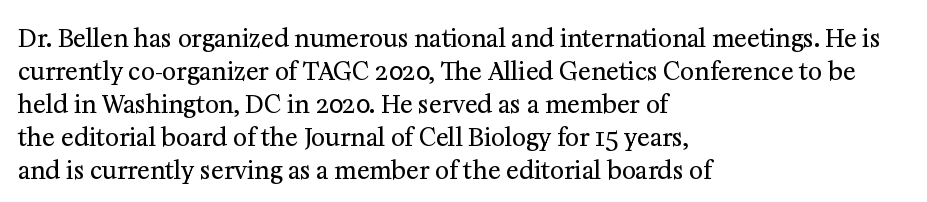
The image shows 24 px text type, upright; set left-aligned, normal line spacing (1.37x), normal letter spacing, not underlined.
